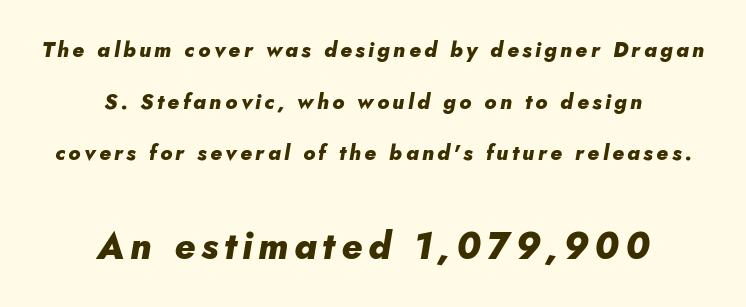
The image shows 37 px heavy type, italic (leaning right); set centered, loose line spacing (2.46x), not underlined; the second (bottom) block is 1.76x larger; low stroke contrast and a small x-height.
